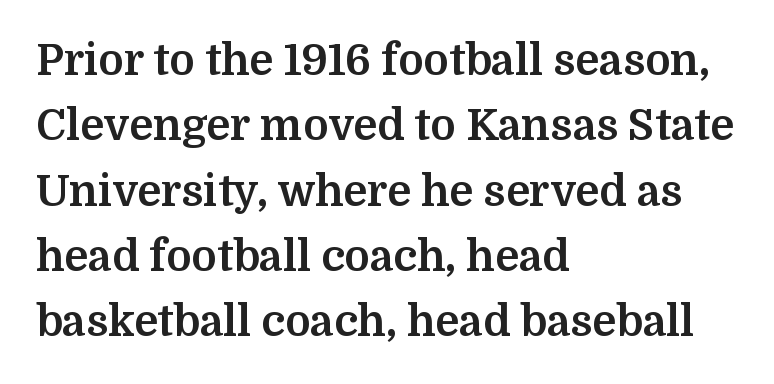
Letterform terminals end in serifs throughout the passage. A classic flush-left, rag-right setting is used for this passage. Character widths vary here, with narrow letters taking less room than wide ones. Ordinary non-slanted type is in use. Underlining? Definitely not there. The letters sit at their default tracking, neither squeezed nor spread.
